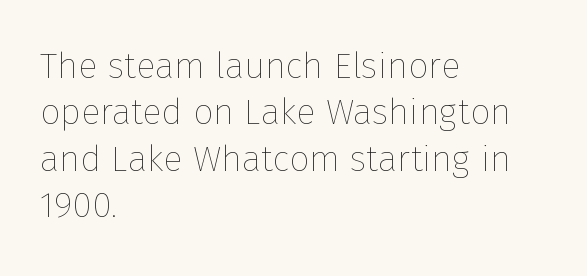
Baseline-to-baseline distance is the conventional proportion of letter height. Is the stroke heavy? The answer is a plain regular-or-lighter. Only glyphs here, with clear space below each row. Observe the ordinary spacing: letters are neighbours, not strangers. These lines are rendered in a variable-pitch font. Horizontally, the lines are justified to the leading edge only.
